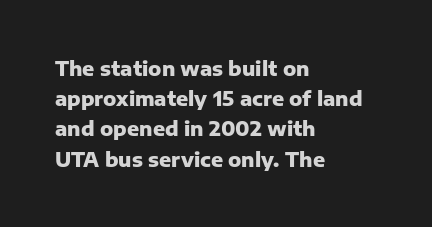
The image shows 20 px bold type, upright; set left-aligned, normal line spacing (1.51x), normal letter spacing, not underlined.
